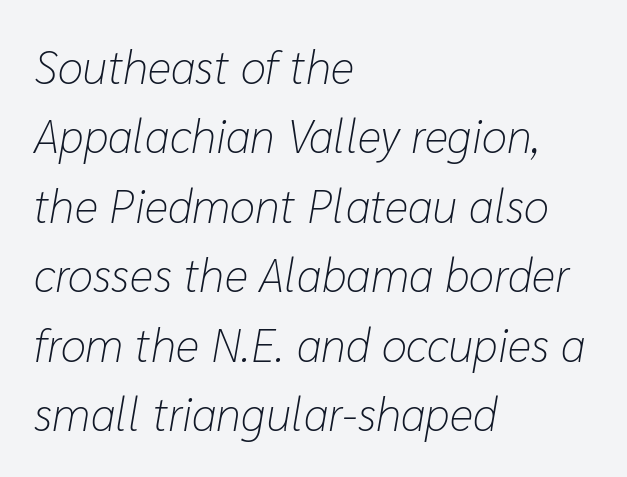
Casual observation: everything's shoved over to the left. The rows are spaced the way most documents space them. Between one letter and the next there's only the usual sliver of space. Think standard paragraph weight, or any step lighter than that. These lines were composed using italics. The glyphs are unaccompanied by any horizontal stroke below them.
